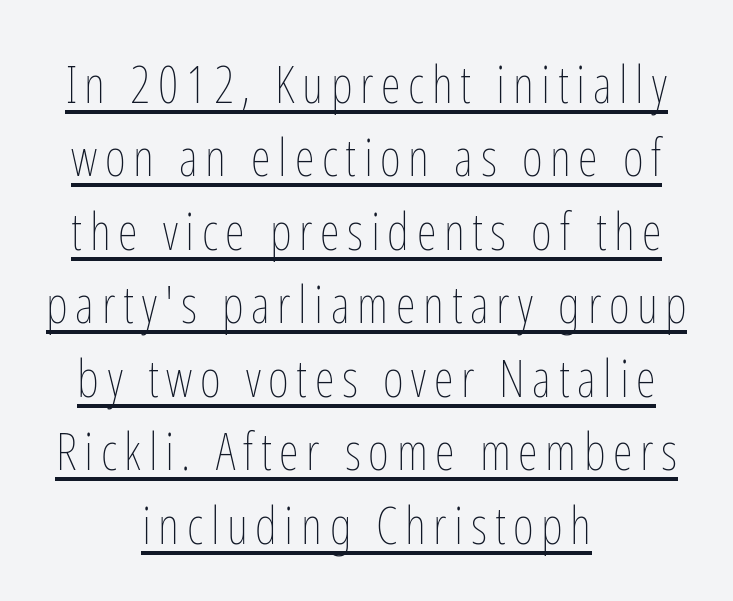
Q: Is the text bold? A: No.
Q: Is the text italic (slanted)? A: No, it is upright.
Q: Is the text underlined? A: Yes.
Q: How is the paragraph aligned? A: Centered.
Q: Is the spacing between lines tight, normal or loose? A: Normal.
Q: Width (condensed, normal, or wide)? A: Condensed.
Q: Stroke contrast? A: Low.
Q: x-height? A: Medium.
Q: Monospaced? A: No.
